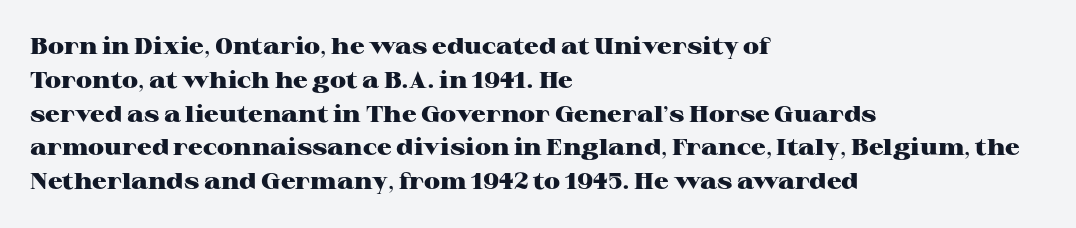
The image shows 23 px bold type, upright; set left-aligned, normal line spacing (1.47x), normal letter spacing, not underlined.
